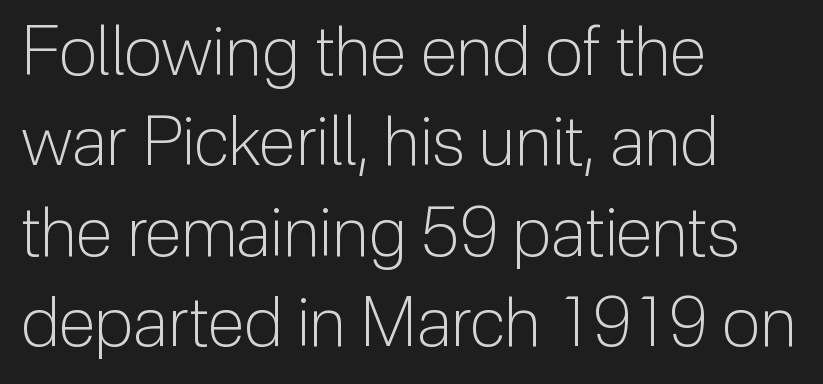
Counters stay open thanks to moderate or lighter strokes. Character widths vary here, with narrow letters taking less room than wide ones. All the whitespace from short lines collects on the right. Any mark beneath the type? The region is blank.
